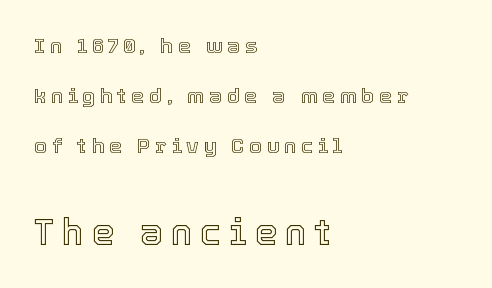
{"italic": "no", "width": "normal", "x_height": "medium", "monospaced": "no", "underline": "no", "align": "left", "line_spacing": "loose", "line_spacing_ratio": 2.37, "letter_spacing": "wide", "letter_spacing_em": 0.22, "larger_block": "second", "size_ratio": 1.71, "glyph_px": 36}
